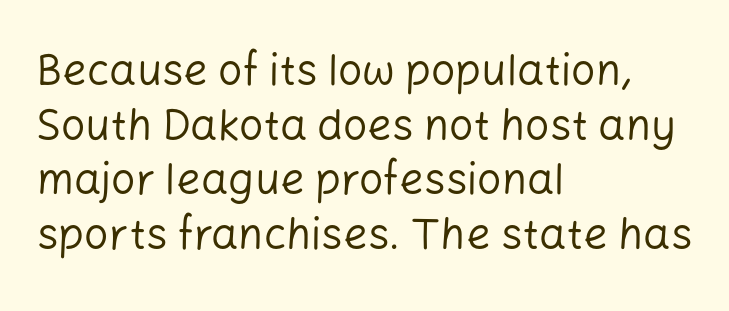
Default kerning and tracking; the words read as compact shapes. Reading down the column, the eye jumps a familiar distance to each next line. The passage shown is not underscored anywhere. Proportional: the letters do not fall into vertical columns. In CSS terms this would be text-align: left.
